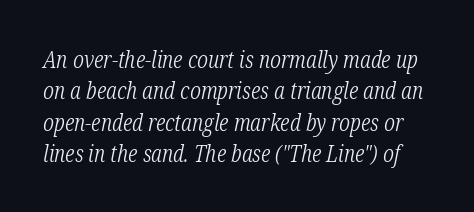
The image shows 23 px text type, italic (leaning right); set normal line spacing (1.36x), normal letter spacing, not underlined.
